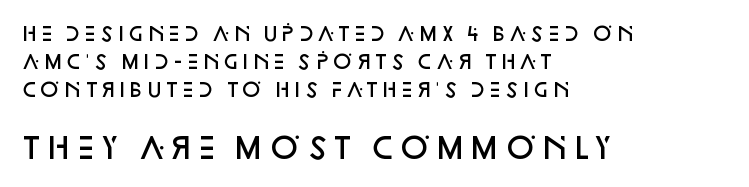
{"serif": "no", "italic": "no", "bold": "semi", "weight": "semibold", "width": "normal", "stroke_contrast": "low", "x_height": "large", "monospaced": "no", "underline": "no", "align": "left", "line_spacing": "normal", "line_spacing_ratio": 1.48, "letter_spacing": "normal", "letter_spacing_em": 0.0, "larger_block": "second", "size_ratio": 1.53, "glyph_px": 29}
